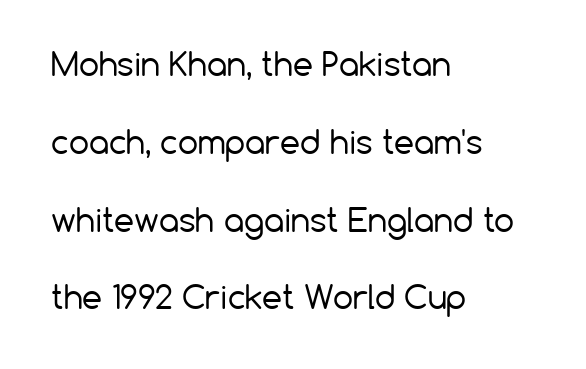
Stem width sits at or under what a default text font uses. The text was rendered using a sans face with plain stroke endings. The letters stand straight up with perfectly vertical stems. Compared with a centered layout, this one pins lines to the left instead. What stands out about the letter spacing? Nothing — it is the standard amount.
